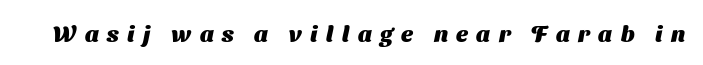
The image shows 23 px bold type; set unusually wide letter spacing (+0.36 em), not underlined.
